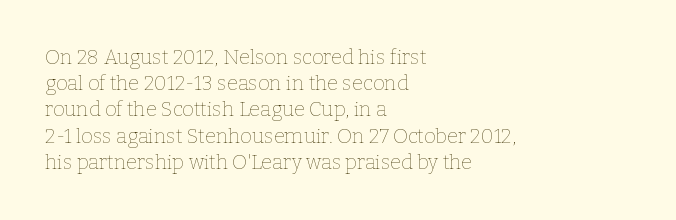
The image shows 20 px text type, upright; set left-aligned, normal line spacing (1.31x), normal letter spacing, not underlined.
